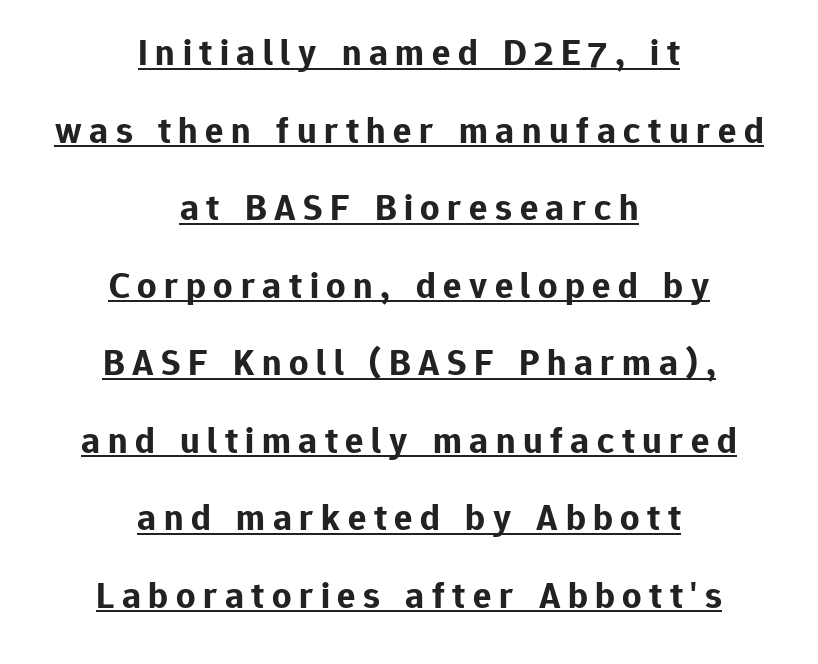
Q: Is the text bold? A: Yes.
Q: Is the text italic (slanted)? A: No, it is upright.
Q: Is the typeface a serif or a sans-serif typeface? A: Sans-serif.
Q: Is the text underlined? A: Yes.
Q: How is the paragraph aligned? A: Centered.
Q: Is the spacing between letters normal or unusually wide? A: Unusually wide.
Q: Is the spacing between lines tight, normal or loose? A: Loose.
Q: Width (condensed, normal, or wide)? A: Normal.
Q: Stroke contrast? A: Low.
Q: x-height? A: Medium.
Q: Monospaced? A: No.
